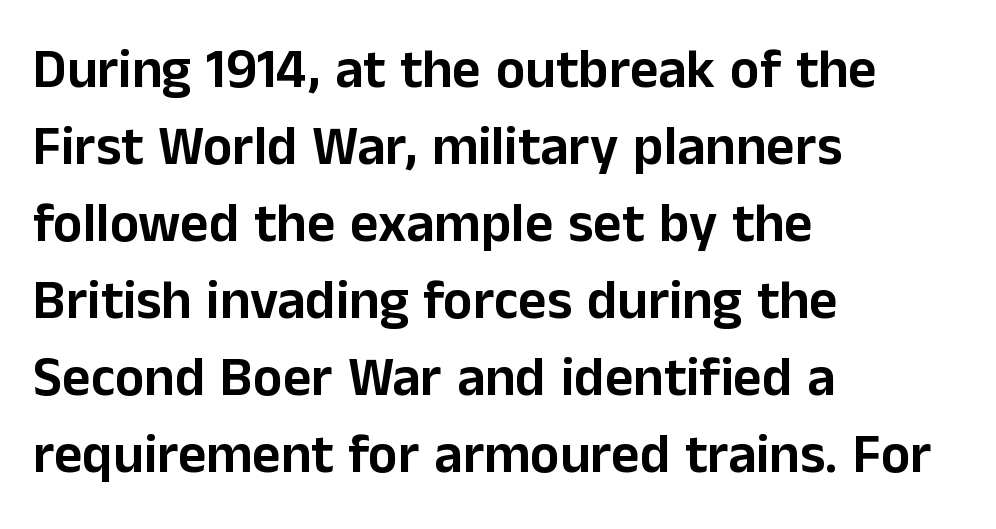
{"serif": "no", "italic": "no", "width": "normal", "stroke_contrast": "low", "x_height": "medium", "monospaced": "no", "underline": "no", "align": "left", "line_spacing": "normal", "line_spacing_ratio": 1.4, "letter_spacing": "normal", "letter_spacing_em": 0.0, "glyph_px": 55}
